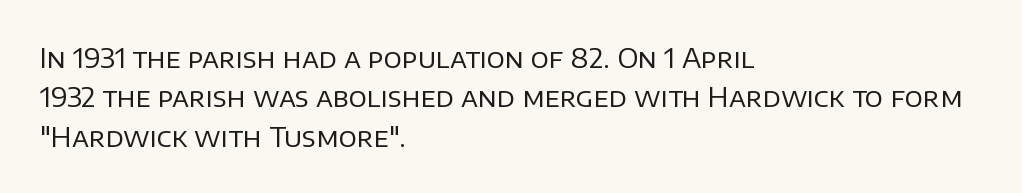
The image shows 27 px text type, upright; set left-aligned, normal line spacing (1.46x), normal letter spacing, not underlined.
